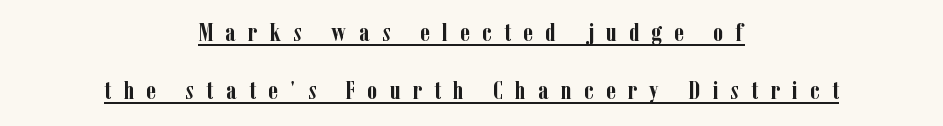
The image shows 25 px bold type, upright; set centered, loose line spacing (2.31x), unusually wide letter spacing (+0.49 em), underlined.
